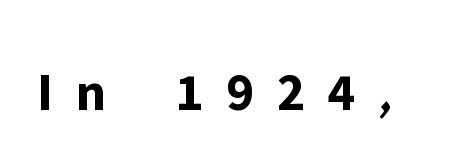
The image shows 55 px bold sans-serif type, upright; set unusually wide letter spacing (+0.42 em), not underlined; low stroke contrast and a medium x-height.
